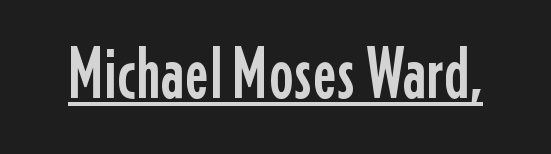
The typography opts for an upright posture over an oblique one. The horizontal fit of the characters is conventional and even. Note the varied advance widths — an 'i' is clearly narrower than an 'm'. In terms of letterform style, serifs are entirely absent. Each line of the rendering has a horizontal stroke beneath the glyphs.
